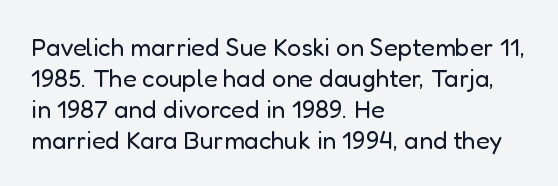
{"italic": "no", "bold": "no", "underline": "no", "align": "left", "line_spacing_ratio": 1.24, "letter_spacing": "normal", "letter_spacing_em": 0.0, "glyph_px": 25}
